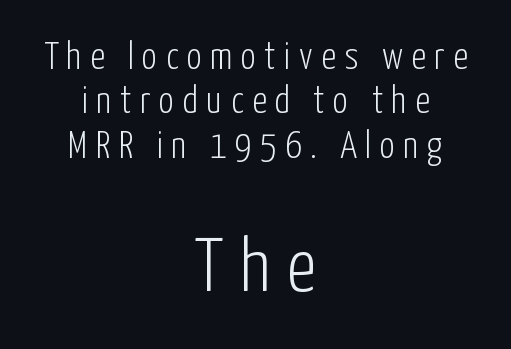
{"serif": "no", "italic": "no", "bold": "no", "weight": "light", "width": "condensed", "stroke_contrast": "low", "x_height": "medium", "monospaced": "no", "underline": "no", "align": "center", "line_spacing_ratio": 1.17, "letter_spacing": "wide", "letter_spacing_em": 0.22, "larger_block": "second", "size_ratio": 2.0, "glyph_px": 76}
